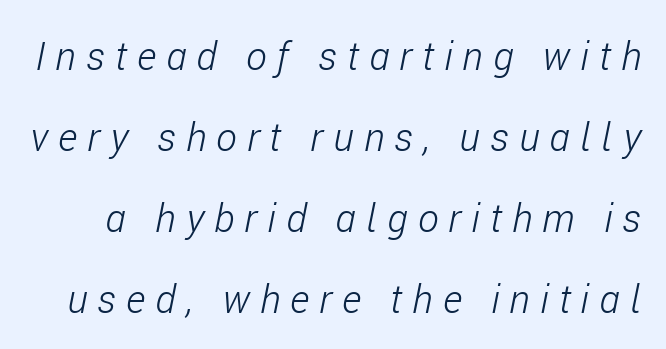
Compared with typical paragraphs, the rows here are farther apart. The letters advance in unequal steps, a hallmark of proportional type. Nothing heavy about these letters — not bold at all. Emphasis-style slanted type is in use. Letters rest on an invisible, unmarked baseline. Compared with typical body copy, the letter spacing here is much looser.
